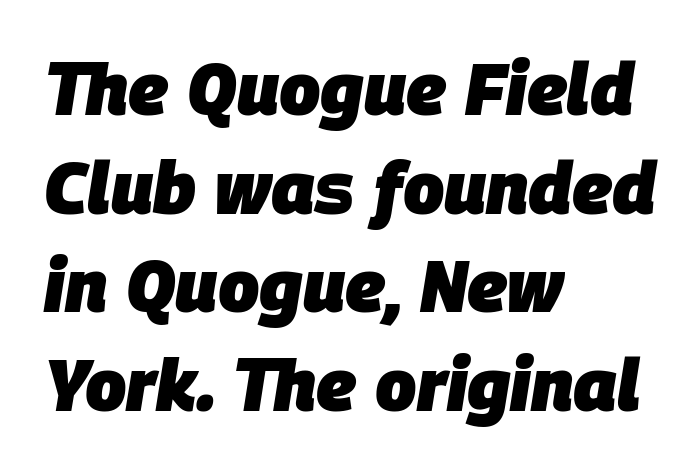
{"italic": "yes", "lean": "right", "slant_degrees": 9, "bold": "yes", "weight": "heavy", "width": "normal", "stroke_contrast": "low", "x_height": "large", "monospaced": "no", "underline": "no", "align": "left", "line_spacing": "normal", "line_spacing_ratio": 1.35, "letter_spacing": "normal", "letter_spacing_em": 0.0, "glyph_px": 73}
